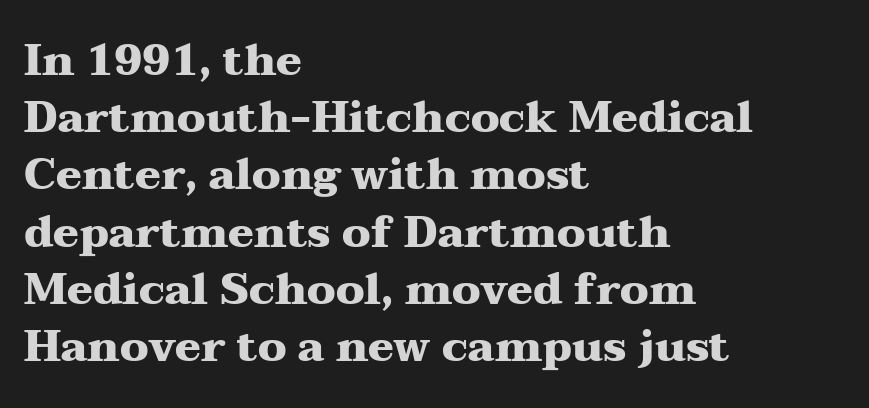
The image shows 43 px heavy, wide serif type, upright; set left-aligned, normal line spacing (1.33x), normal letter spacing, not underlined; medium stroke contrast and a medium x-height.
